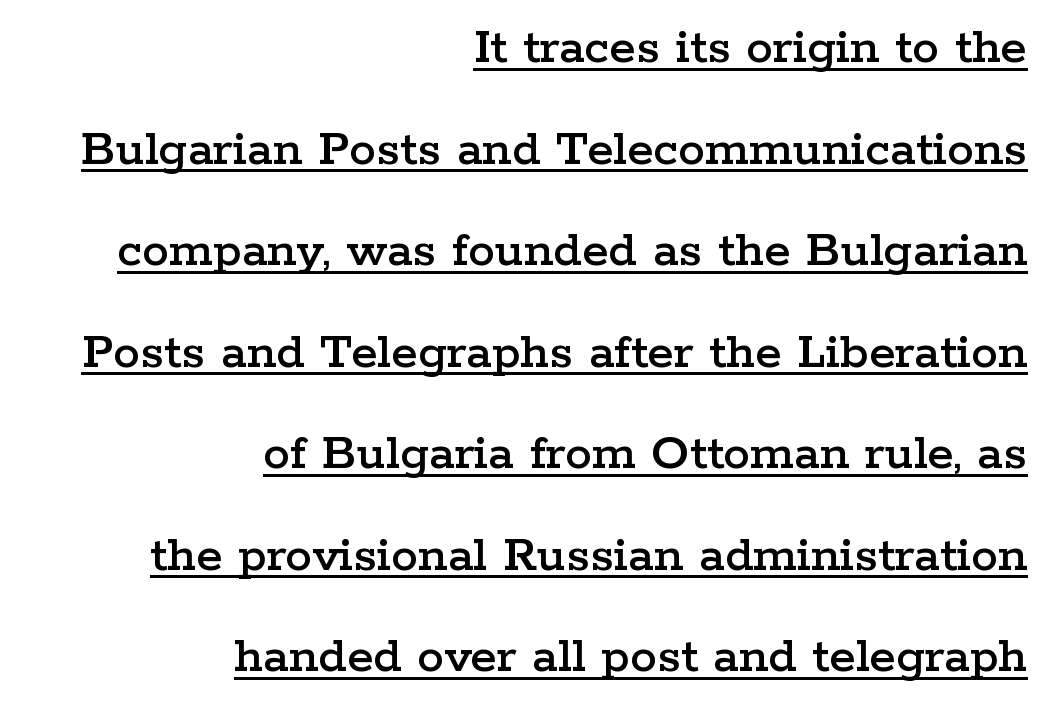
Q: Is the text italic (slanted)? A: No, it is upright.
Q: Is the typeface a serif or a sans-serif typeface? A: Serif.
Q: Is the text underlined? A: Yes.
Q: How is the paragraph aligned? A: Right-aligned.
Q: Is the spacing between letters normal or unusually wide? A: Normal.
Q: Width (condensed, normal, or wide)? A: Wide.
Q: Stroke contrast? A: Low.
Q: x-height? A: Medium.
Q: Monospaced? A: No.
